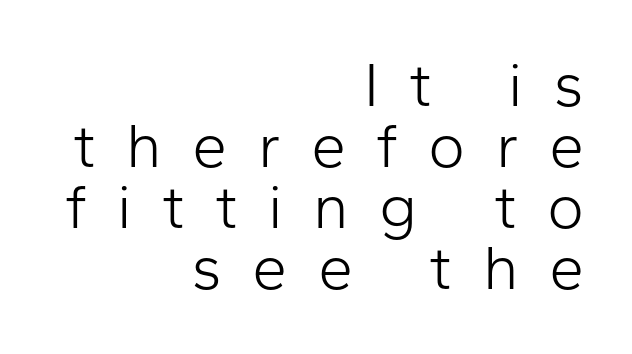
The image shows 63 px light sans-serif type, upright; set right-aligned, tight line spacing (0.97x), unusually wide letter spacing (+0.48 em), not underlined; low stroke contrast and a medium x-height.
